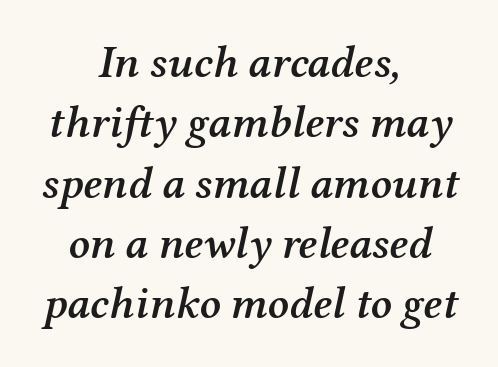
The image shows 45 px semibold serif type, italic (leaning right); set centered, normal line spacing (1.34x), normal letter spacing, not underlined; medium stroke contrast and a medium x-height.
